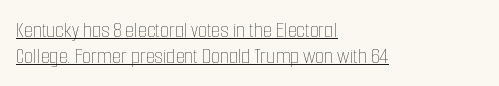
{"italic": "no", "bold": "no", "underline": "yes", "align": "left", "line_spacing": "tight", "line_spacing_ratio": 1.11, "letter_spacing": "normal", "letter_spacing_em": 0.0, "glyph_px": 23}
